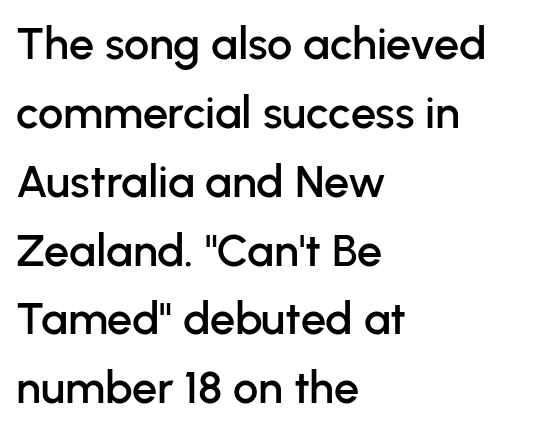
The image shows 45 px sans-serif type, upright; set left-aligned, normal line spacing (1.53x), normal letter spacing, not underlined; low stroke contrast and a medium x-height.
